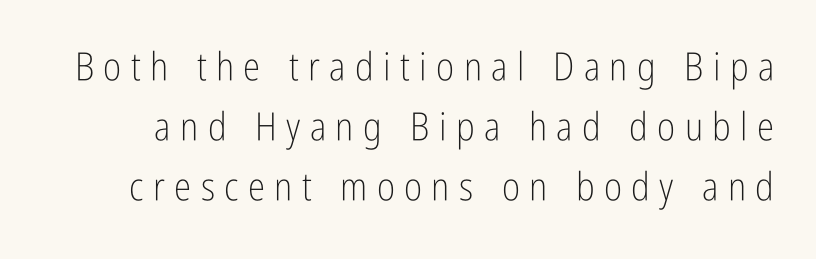
The image shows 39 px light, condensed sans-serif type, upright; set normal line spacing (1.54x), unusually wide letter spacing (+0.24 em), not underlined; low stroke contrast and a medium x-height.
